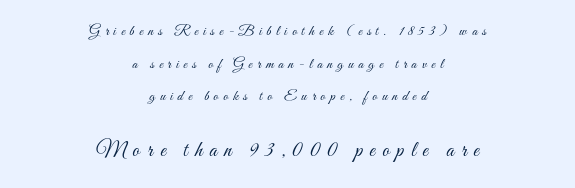
Q: Is the text bold? A: No.
Q: Is the text italic (slanted)? A: Yes.
Q: Is the text underlined? A: No.
Q: How is the paragraph aligned? A: Centered.
Q: Is the spacing between letters normal or unusually wide? A: Unusually wide.
Q: Is the spacing between lines tight, normal or loose? A: Loose.
Q: Which block of text is set in a larger size, the first (top) or the second (bottom)? A: The second (bottom) one.
